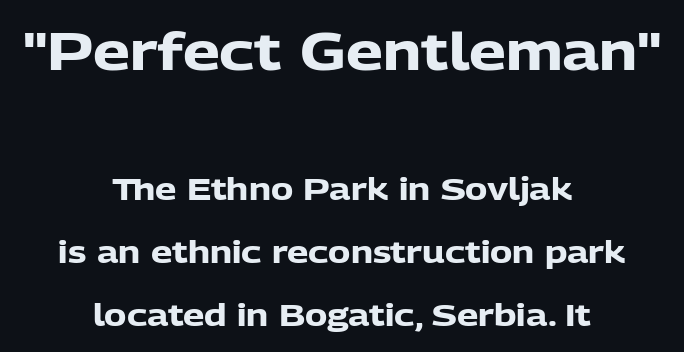
The image shows 52 px heavy sans-serif type, upright; set centered, loose line spacing (2.1x), normal letter spacing, not underlined; the first (top) block is 1.73x larger; low stroke contrast and a medium x-height.
